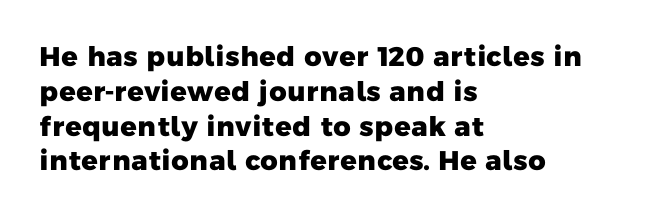
Q: Is the text bold? A: Yes.
Q: Is the text underlined? A: No.
Q: How is the paragraph aligned? A: Left-aligned.
Q: Is the spacing between letters normal or unusually wide? A: Normal.
Q: Is the spacing between lines tight, normal or loose? A: Normal.
